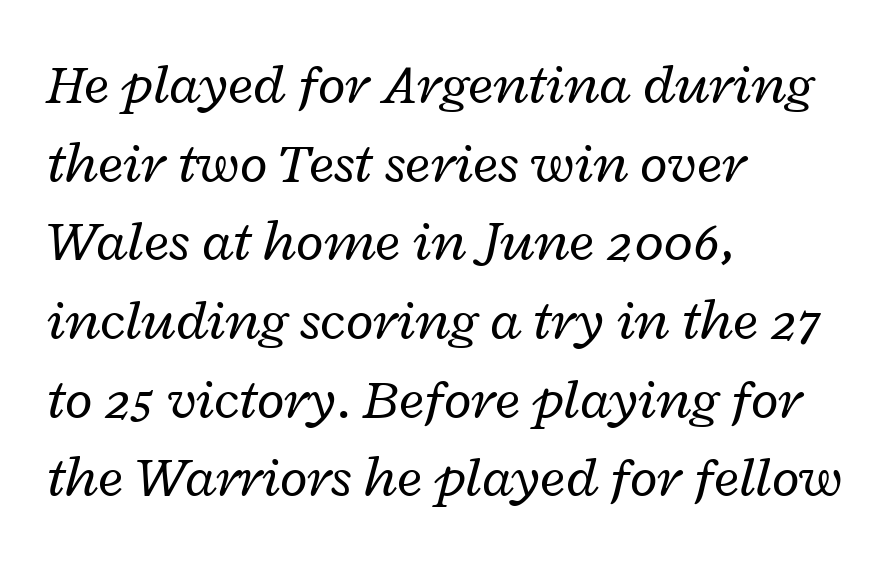
{"italic": "yes", "lean": "right", "slant_degrees": 12, "bold": "no", "weight": "regular", "width": "wide", "stroke_contrast": "low", "x_height": "medium", "monospaced": "no", "underline": "no", "align": "left", "line_spacing": "normal", "line_spacing_ratio": 1.38, "letter_spacing": "normal", "letter_spacing_em": 0.0, "glyph_px": 57}
